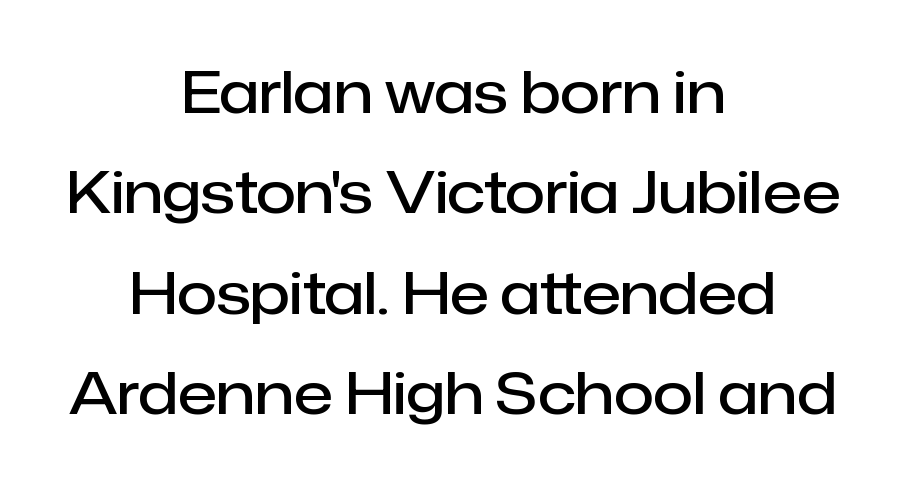
Q: Is the text bold? A: Semi-bold.
Q: Is the text italic (slanted)? A: No, it is upright.
Q: Is the typeface a serif or a sans-serif typeface? A: Sans-serif.
Q: Is the text underlined? A: No.
Q: How is the paragraph aligned? A: Centered.
Q: Is the spacing between letters normal or unusually wide? A: Normal.
Q: Width (condensed, normal, or wide)? A: Normal.
Q: Stroke contrast? A: Low.
Q: x-height? A: Medium.
Q: Monospaced? A: No.
